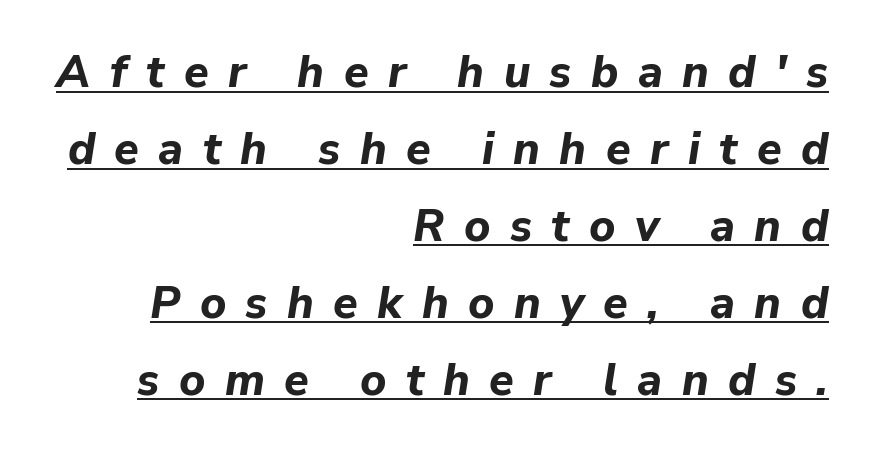
Weight: bold. What decoration does the sample have? An underline. These lines are set flush right with a ragged left edge. Glyph-to-glyph distance is far greater than everyday printed text. You can tell it's italic because the verticals aren't actually vertical.
